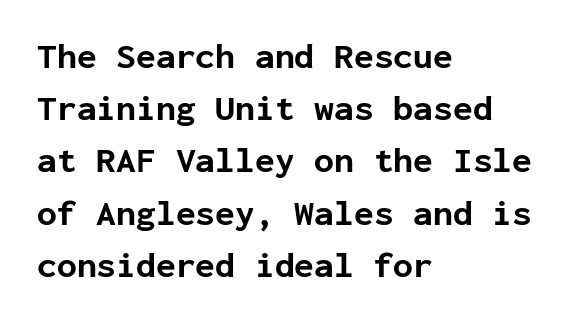
{"serif": "no", "italic": "no", "bold": "yes", "weight": "bold", "width": "normal", "stroke_contrast": "low", "x_height": "medium", "monospaced": "yes", "underline": "no", "align": "left", "line_spacing": "normal", "line_spacing_ratio": 1.45, "letter_spacing": "normal", "letter_spacing_em": 0.0, "glyph_px": 36}
